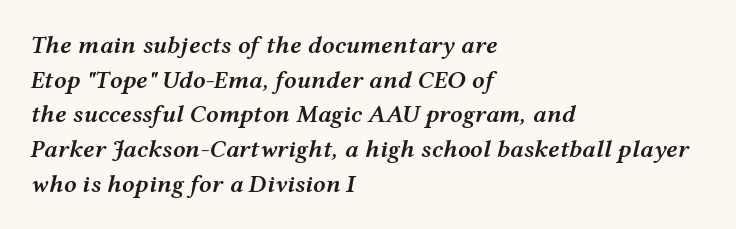
{"italic": "yes", "lean": "right", "slant_degrees": 12, "bold": "semi", "underline": "no", "align": "left", "line_spacing": "normal", "line_spacing_ratio": 1.39, "letter_spacing": "normal", "letter_spacing_em": 0.0, "glyph_px": 25}
